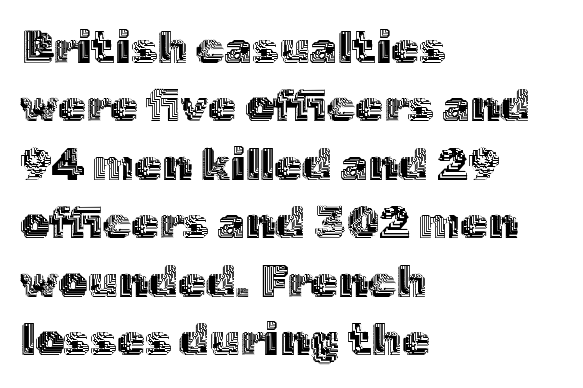
{"italic": "no", "width": "normal", "x_height": "medium", "monospaced": "no", "underline": "no", "align": "left", "line_spacing": "normal", "line_spacing_ratio": 1.3, "letter_spacing": "normal", "letter_spacing_em": 0.0, "glyph_px": 45}
